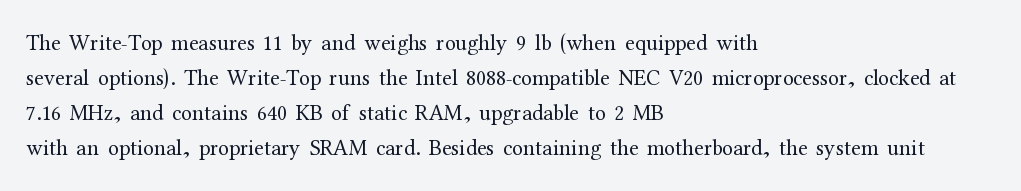
Every stem runs plumb, perpendicular to the baseline. Ink coverage per letter is moderate at most. Does extra space separate the letters? No, they use regular spacing. Line starts are locked; line ends wander. If you measured baseline to baseline, you'd find a middling distance.
